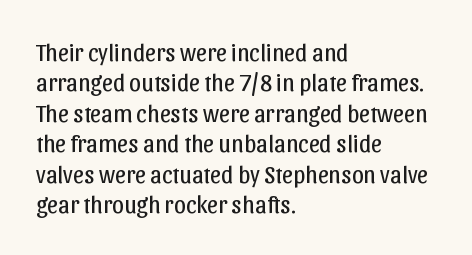
The type sits square on the baseline with zero lean. Only glyphs here, with clear space below each row. This sample is left-justified, so line endings fall wherever the words run out. Nothing unusual about the tracking: characters are spaced as the font intends. No extra ink here — the face is not bold.
